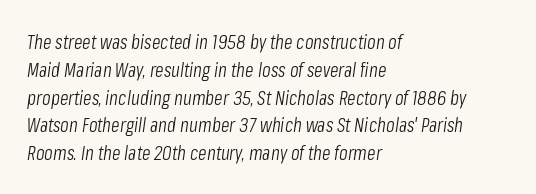
Q: Is the text bold? A: No.
Q: Is the text italic (slanted)? A: Yes, it leans right by about 8 degrees.
Q: Is the text underlined? A: No.
Q: How is the paragraph aligned? A: Left-aligned.
Q: Is the spacing between letters normal or unusually wide? A: Normal.
Q: Is the spacing between lines tight, normal or loose? A: Normal.
